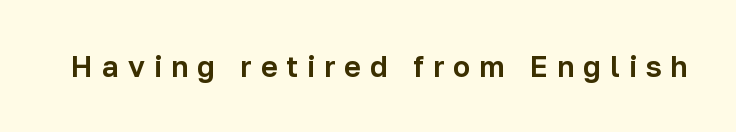
The image shows 29 px sans-serif type, upright; set unusually wide letter spacing (+0.31 em), not underlined; low stroke contrast and a medium x-height.
